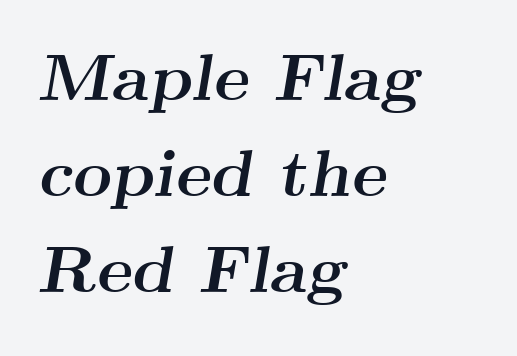
The image shows 67 px semibold, wide serif type, italic (leaning right); set left-aligned, normal line spacing (1.43x), normal letter spacing, not underlined; medium stroke contrast and a small x-height.
